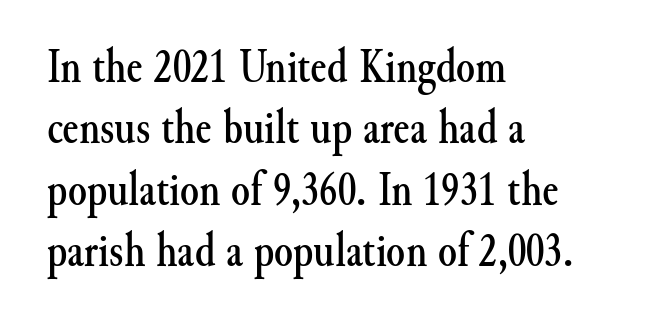
The string is rendered with underlining switched off. Unlike a clean sans, this face finishes its strokes with serifs. You could call the tracking neutral — neither tight nor loose. The rendering anchors every line to the left-hand side. The space between consecutive lines is moderate.
